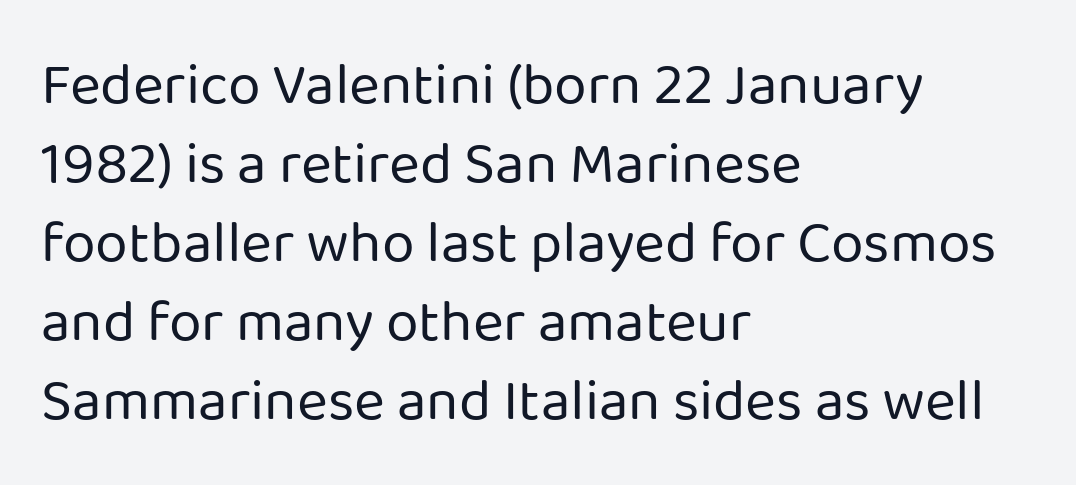
Leading matches the norm, producing a regular column. Just letters on the line, the space beneath them empty. A typesetter would call this zero additional tracking. Rendered with straight, roman letterforms.
